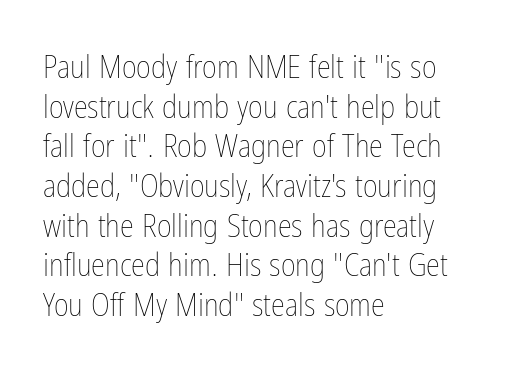
Q: Is the text bold? A: No.
Q: Is the text italic (slanted)? A: No, it is upright.
Q: Is the text underlined? A: No.
Q: How is the paragraph aligned? A: Left-aligned.
Q: Is the spacing between letters normal or unusually wide? A: Normal.
Q: Width (condensed, normal, or wide)? A: Condensed.
Q: Stroke contrast? A: Low.
Q: x-height? A: Medium.
Q: Monospaced? A: No.
